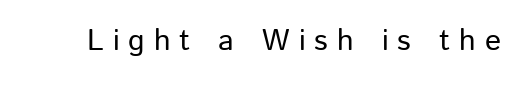
{"serif": "no", "italic": "no", "width": "normal", "stroke_contrast": "low", "x_height": "medium", "monospaced": "no", "underline": "no", "letter_spacing": "wide", "letter_spacing_em": 0.3, "glyph_px": 30}
